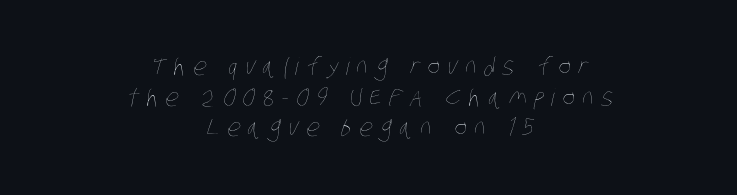
{"bold": "no", "underline": "no", "align": "center", "line_spacing": "normal", "line_spacing_ratio": 1.28, "letter_spacing": "wide", "letter_spacing_em": 0.31, "glyph_px": 24}
